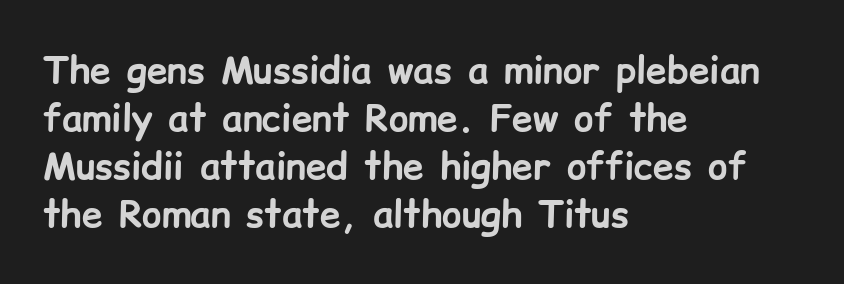
Bold? Absolutely — the strokes are thick and heavy. Each new line begins a customary step beneath the previous one. This sample has the flowing, uneven cadence of proportional lettering. The type family on display is of the sans-serif kind. All the whitespace from short lines collects on the right. Inter-character spacing is left at the font's built-in metrics.
